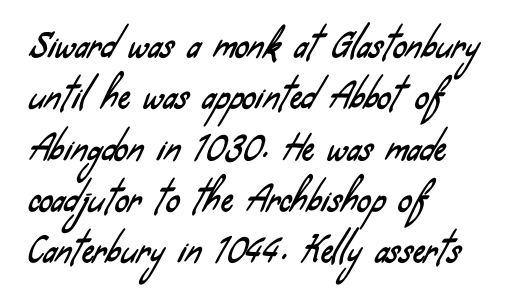
{"serif": "no", "width": "condensed", "stroke_contrast": "low", "x_height": "small", "monospaced": "no", "underline": "no", "align": "left", "line_spacing": "normal", "line_spacing_ratio": 1.51, "letter_spacing": "normal", "letter_spacing_em": 0.0, "glyph_px": 34}
